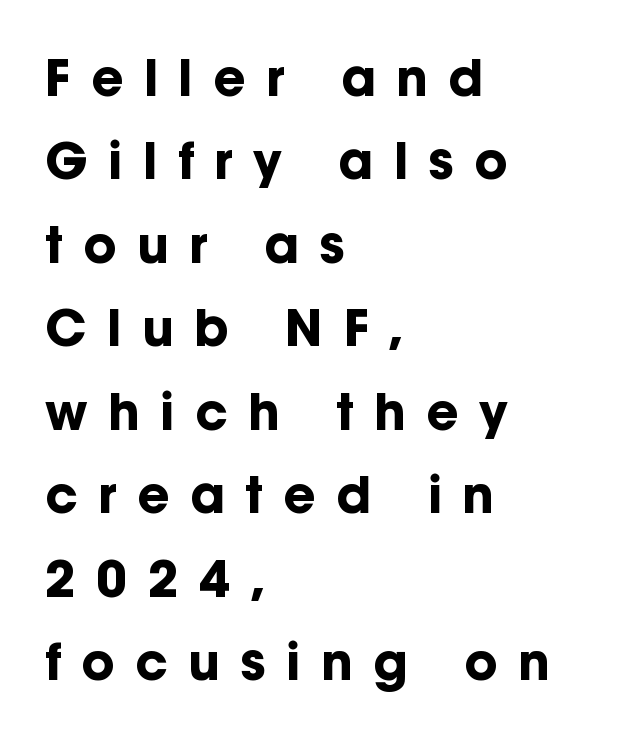
{"serif": "no", "italic": "no", "bold": "yes", "weight": "bold", "width": "normal", "stroke_contrast": "low", "x_height": "medium", "monospaced": "no", "underline": "no", "align": "left", "line_spacing": "normal", "line_spacing_ratio": 1.67, "letter_spacing": "wide", "letter_spacing_em": 0.41, "glyph_px": 50}
